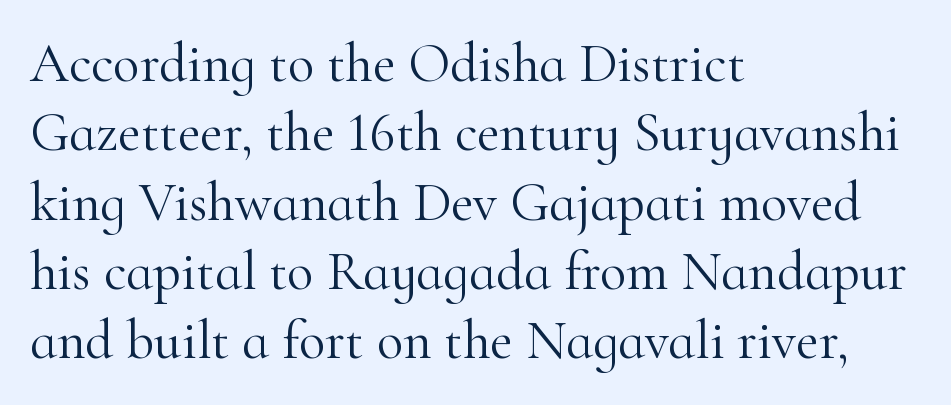
Q: Is the text bold? A: No.
Q: Is the text italic (slanted)? A: No, it is upright.
Q: Is the typeface a serif or a sans-serif typeface? A: Serif.
Q: Is the text underlined? A: No.
Q: How is the paragraph aligned? A: Left-aligned.
Q: Is the spacing between letters normal or unusually wide? A: Normal.
Q: Is the spacing between lines tight, normal or loose? A: Normal.
Q: Width (condensed, normal, or wide)? A: Normal.
Q: Stroke contrast? A: High.
Q: x-height? A: Small.
Q: Monospaced? A: No.
